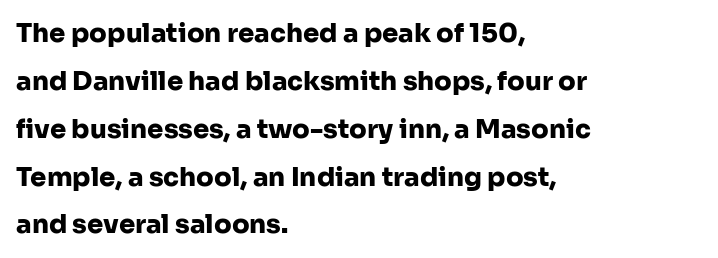
{"italic": "no", "bold": "yes", "underline": "no", "align": "left", "line_spacing_ratio": 1.84, "letter_spacing": "normal", "letter_spacing_em": 0.0, "glyph_px": 26}
